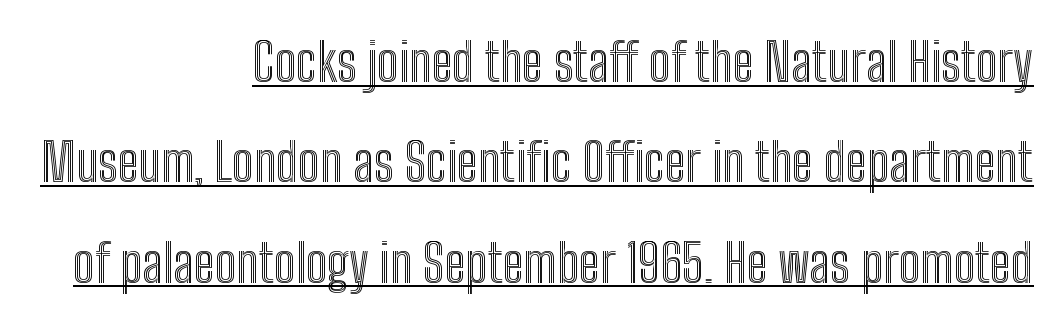
Q: Is the text italic (slanted)? A: No, it is upright.
Q: Is the text underlined? A: Yes.
Q: How is the paragraph aligned? A: Right-aligned.
Q: Is the spacing between letters normal or unusually wide? A: Normal.
Q: Is the spacing between lines tight, normal or loose? A: Loose.
Q: Width (condensed, normal, or wide)? A: Condensed.
Q: x-height? A: Medium.
Q: Monospaced? A: No.
